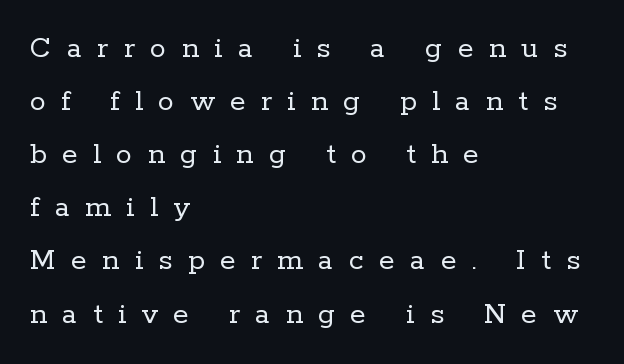
{"serif": "yes", "italic": "no", "bold": "no", "weight": "regular", "width": "normal", "stroke_contrast": "low", "x_height": "medium", "monospaced": "no", "underline": "no", "align": "left", "line_spacing": "normal", "line_spacing_ratio": 1.66, "letter_spacing": "wide", "letter_spacing_em": 0.48, "glyph_px": 32}
